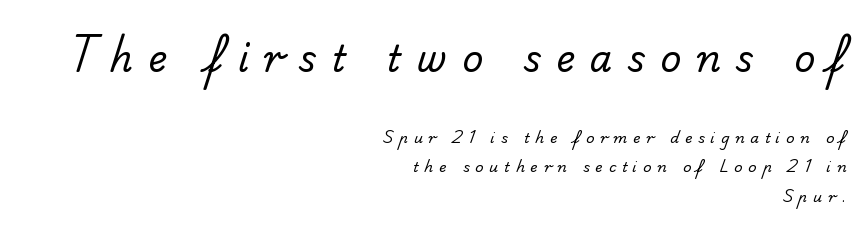
The image shows 36 px regular-weight sans-serif type; set right-aligned, loose line spacing (2.09x), unusually wide letter spacing (+0.42 em), not underlined; the first (top) block is 2.57x larger; low stroke contrast and a small x-height.
